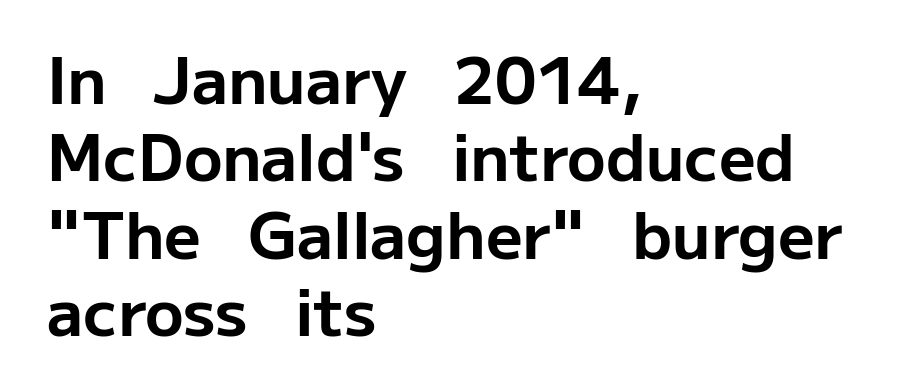
The image shows 64 px bold sans-serif type, upright; set left-aligned, line spacing 1.21x, normal letter spacing, not underlined; low stroke contrast and a medium x-height.
